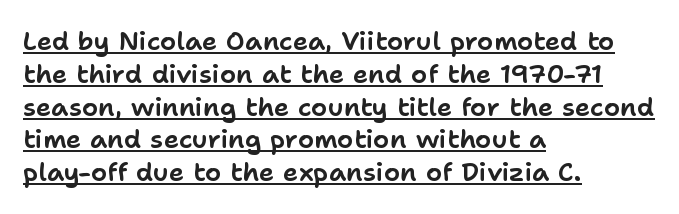
The image shows 26 px text type, upright; set left-aligned, normal line spacing (1.26x), normal letter spacing, underlined.
